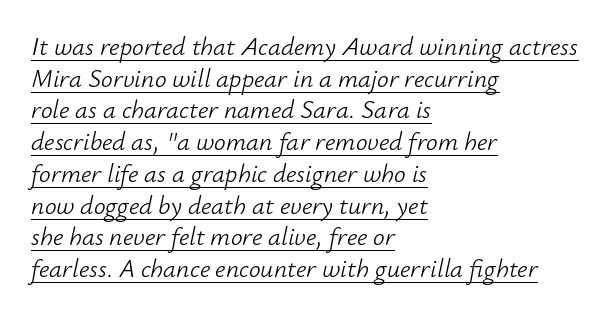
{"italic": "yes", "lean": "right", "slant_degrees": 12, "bold": "no", "underline": "yes", "align": "left", "line_spacing_ratio": 1.22, "letter_spacing": "normal", "letter_spacing_em": 0.0, "glyph_px": 26}
